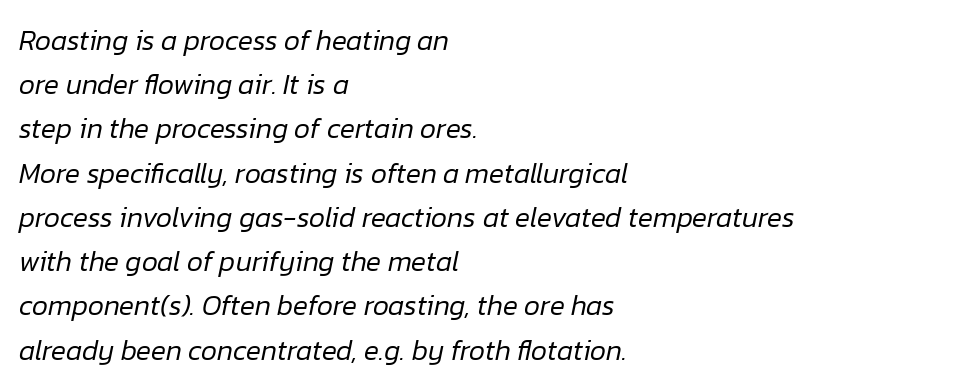
The image shows 28 px regular-weight type, italic (leaning right); set left-aligned, normal line spacing (1.58x), normal letter spacing, not underlined; low stroke contrast and a medium x-height.
